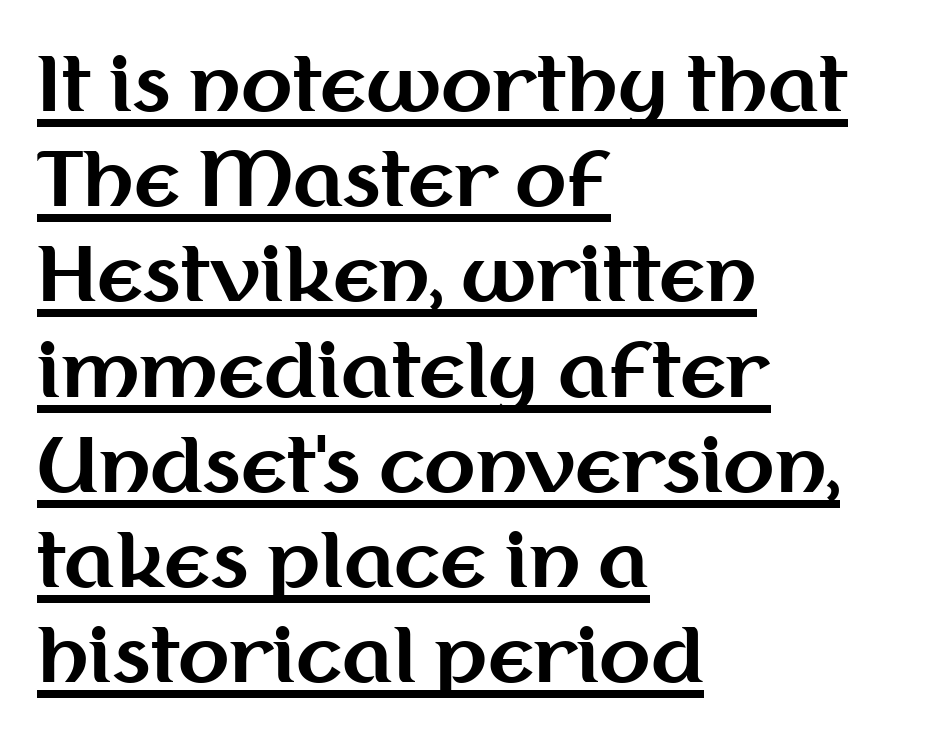
The image shows 75 px bold sans-serif type, upright; set left-aligned, normal line spacing (1.27x), normal letter spacing, underlined; medium stroke contrast and a medium x-height.
